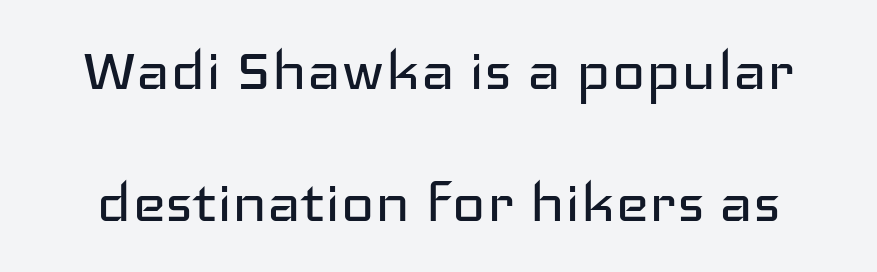
Q: Is the text bold? A: No.
Q: Is the text italic (slanted)? A: No, it is upright.
Q: Is the typeface a serif or a sans-serif typeface? A: Sans-serif.
Q: Is the text underlined? A: No.
Q: Is the spacing between letters normal or unusually wide? A: Normal.
Q: Width (condensed, normal, or wide)? A: Wide.
Q: Stroke contrast? A: Low.
Q: x-height? A: Medium.
Q: Monospaced? A: No.
